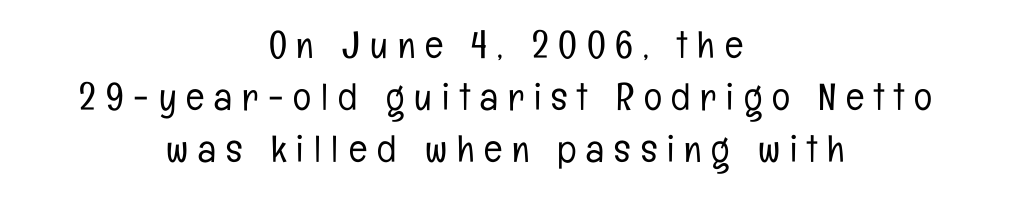
{"serif": "no", "italic": "no", "bold": "no", "weight": "light", "width": "condensed", "stroke_contrast": "low", "x_height": "medium", "monospaced": "no", "underline": "no", "align": "center", "line_spacing": "normal", "line_spacing_ratio": 1.37, "letter_spacing": "wide", "letter_spacing_em": 0.26, "glyph_px": 38}
